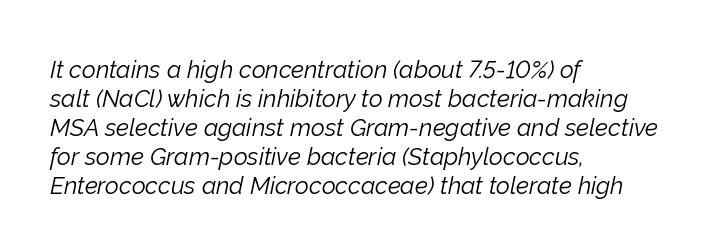
{"italic": "yes", "lean": "right", "slant_degrees": 12, "bold": "no", "underline": "no", "align": "left", "line_spacing_ratio": 1.21, "letter_spacing": "normal", "letter_spacing_em": 0.0, "glyph_px": 24}
